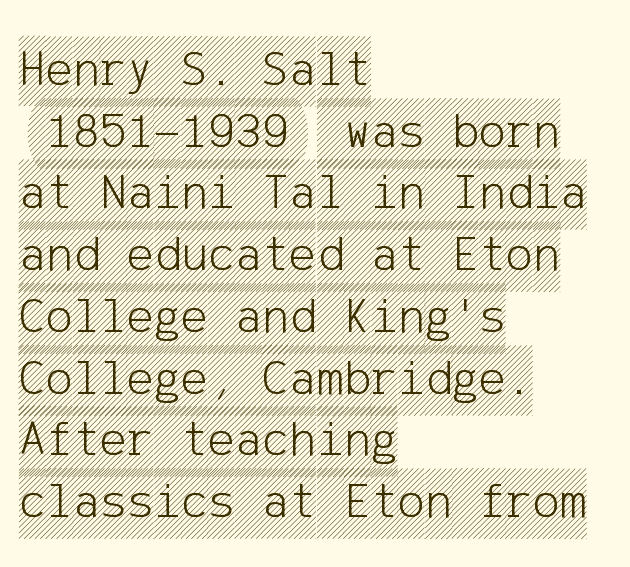
{"italic": "no", "width": "condensed", "x_height": "large", "underline": "no", "align": "left", "line_spacing_ratio": 1.21, "letter_spacing": "normal", "letter_spacing_em": 0.0, "glyph_px": 51}
